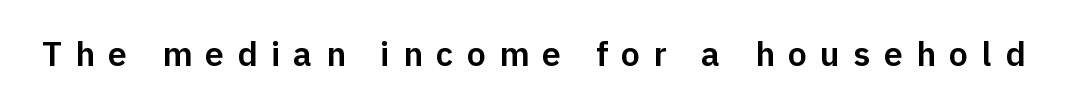
The image shows 34 px sans-serif type, upright; set unusually wide letter spacing (+0.39 em), not underlined; low stroke contrast and a medium x-height.
